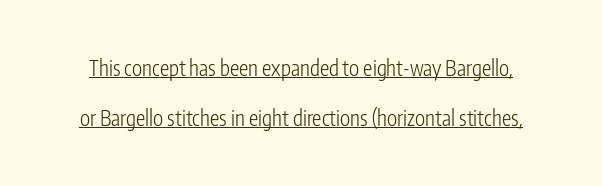
The image shows 21 px text type, upright; set loose line spacing (2.39x), normal letter spacing, underlined.
